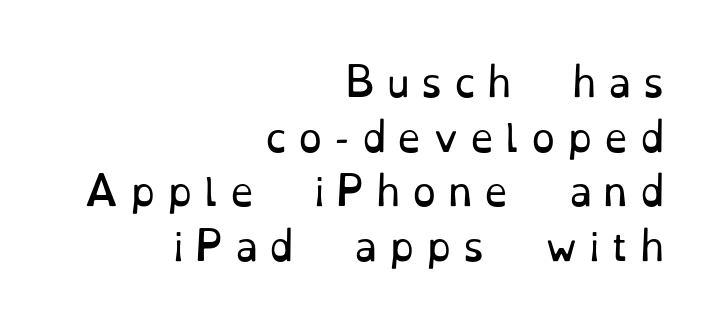
{"italic": "no", "bold": "no", "weight": "regular", "width": "normal", "stroke_contrast": "low", "x_height": "small", "monospaced": "no", "underline": "no", "align": "right", "line_spacing": "normal", "line_spacing_ratio": 1.44, "letter_spacing": "wide", "letter_spacing_em": 0.3, "glyph_px": 38}
